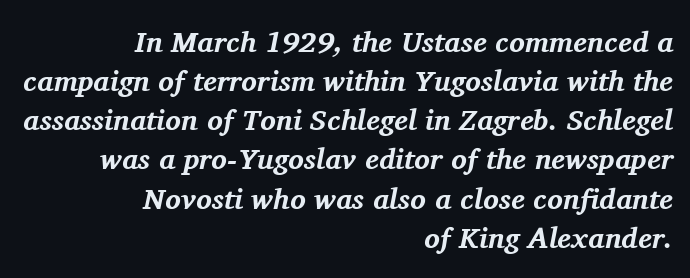
Q: Is the text bold? A: Yes.
Q: Is the text italic (slanted)? A: Yes, it leans right by about 11 degrees.
Q: Is the typeface a serif or a sans-serif typeface? A: Serif.
Q: Is the text underlined? A: No.
Q: How is the paragraph aligned? A: Right-aligned.
Q: Is the spacing between letters normal or unusually wide? A: Normal.
Q: Is the spacing between lines tight, normal or loose? A: Normal.
Q: Width (condensed, normal, or wide)? A: Normal.
Q: Stroke contrast? A: Medium.
Q: x-height? A: Medium.
Q: Monospaced? A: No.
